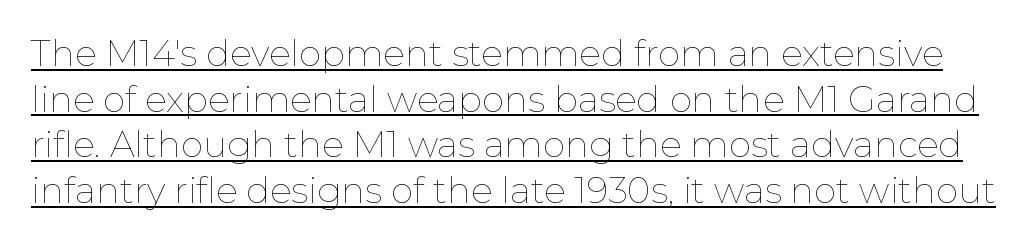
{"italic": "no", "bold": "no", "weight": "thin", "width": "normal", "stroke_contrast": "low", "x_height": "medium", "monospaced": "no", "underline": "yes", "line_spacing": "normal", "line_spacing_ratio": 1.27, "letter_spacing": "normal", "letter_spacing_em": 0.0, "glyph_px": 36}
